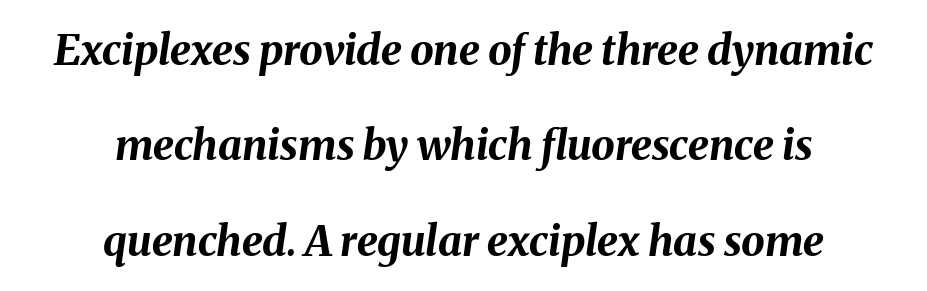
{"italic": "yes", "lean": "right", "slant_degrees": 8, "bold": "yes", "weight": "bold", "width": "normal", "stroke_contrast": "medium", "x_height": "medium", "monospaced": "no", "underline": "no", "align": "center", "line_spacing": "loose", "line_spacing_ratio": 2.27, "letter_spacing": "normal", "letter_spacing_em": 0.0, "glyph_px": 42}
